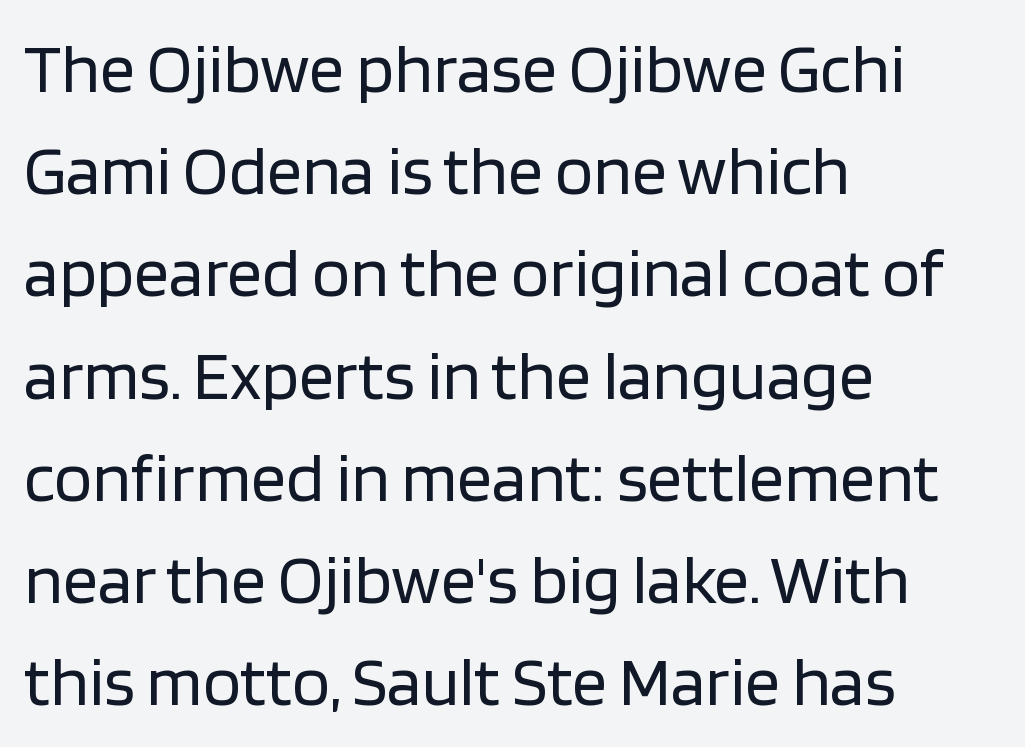
Q: Is the text bold? A: No.
Q: Is the text italic (slanted)? A: No, it is upright.
Q: Is the typeface a serif or a sans-serif typeface? A: Sans-serif.
Q: Is the text underlined? A: No.
Q: How is the paragraph aligned? A: Left-aligned.
Q: Is the spacing between letters normal or unusually wide? A: Normal.
Q: Is the spacing between lines tight, normal or loose? A: Normal.
Q: Width (condensed, normal, or wide)? A: Normal.
Q: Stroke contrast? A: Low.
Q: x-height? A: Large.
Q: Monospaced? A: No.
